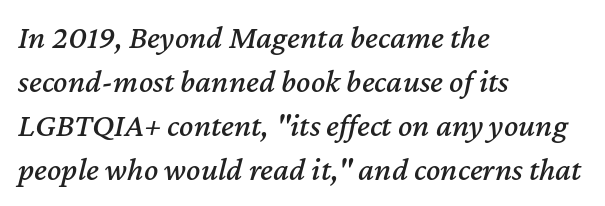
Summary of vertical rhythm: regular, with standard interline spacing. A typesetter would call this zero additional tracking. You could not count columns in this text — the font is proportionally spaced. Style check: oblique.
